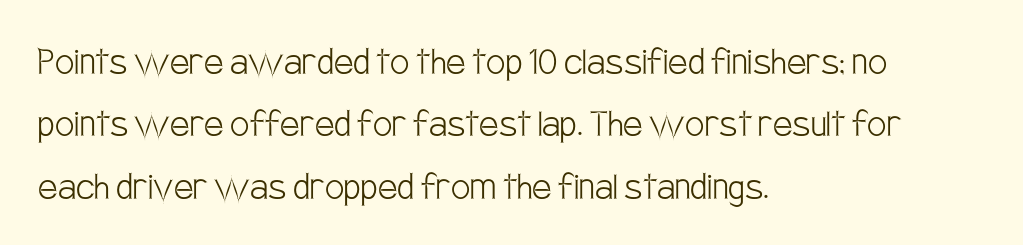
The space beneath each line is pristine and unruled. Typeset ragged right — the left edge is the straight one. Character widths vary here, with narrow letters taking less room than wide ones. This sample keeps an unexceptional amount of space between lines. Counters stay open thanks to moderate or lighter strokes. Inter-character spacing is left at the font's built-in metrics.
